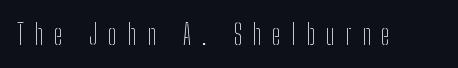
Q: Is the text bold? A: No.
Q: Is the text italic (slanted)? A: No, it is upright.
Q: Is the typeface a serif or a sans-serif typeface? A: Sans-serif.
Q: Is the text underlined? A: No.
Q: Is the spacing between letters normal or unusually wide? A: Unusually wide.
Q: Width (condensed, normal, or wide)? A: Condensed.
Q: Stroke contrast? A: Low.
Q: x-height? A: Medium.
Q: Monospaced? A: No.
